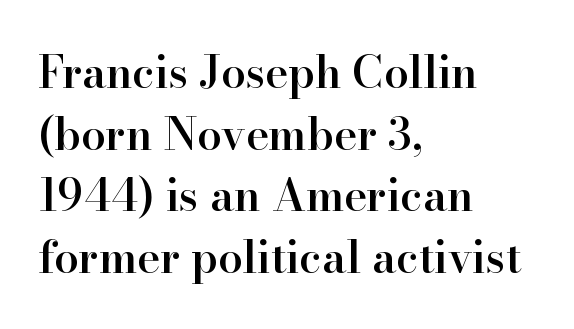
The image shows 44 px semibold serif type, upright; set left-aligned, normal line spacing (1.4x), normal letter spacing, not underlined; high stroke contrast and a small x-height.
